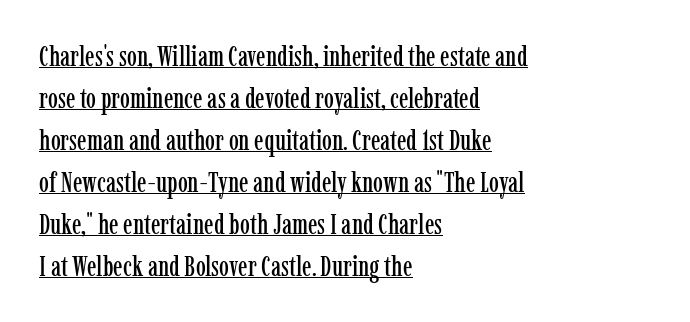
The image shows 28 px condensed serif type, upright; set left-aligned, normal line spacing (1.5x), normal letter spacing, underlined; low stroke contrast and a medium x-height.
